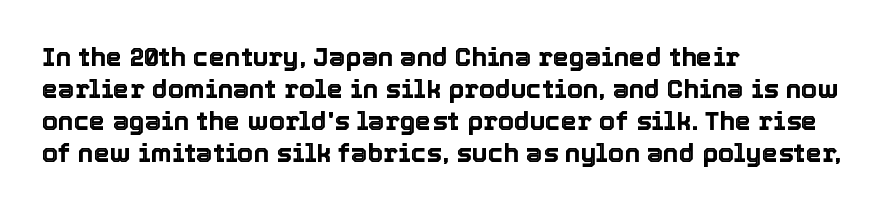
{"italic": "no", "underline": "no", "align": "left", "line_spacing_ratio": 1.23, "letter_spacing": "normal", "letter_spacing_em": 0.0, "glyph_px": 26}
